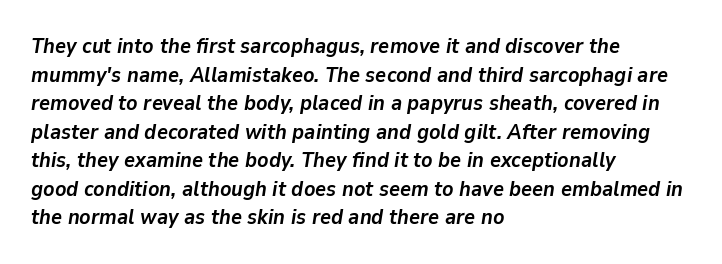
Reading down the block, your eye returns to a fixed left position each line. Italic? Definitely — the glyphs are oblique. The space beneath each line is pristine and unruled. Heavy, bold letterforms. Tracking value appears to be zero — textbook default spacing.
